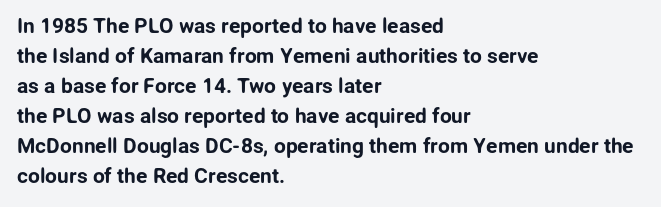
The gaps between neighbouring characters are ordinary and unremarkable. This rendering uses left alignment, leaving the right contour irregular. Horizontal bands of white between lines are of average thickness. The strip under each line holds only bare page. It's the straight-up-and-down kind of type.
